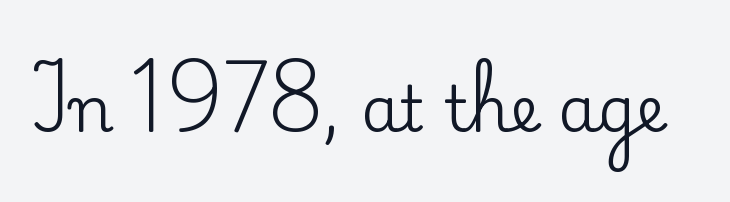
Q: Is the text italic (slanted)? A: No, it is upright.
Q: Is the typeface a serif or a sans-serif typeface? A: Serif.
Q: Is the text underlined? A: No.
Q: Is the spacing between letters normal or unusually wide? A: Normal.
Q: Width (condensed, normal, or wide)? A: Normal.
Q: Stroke contrast? A: Low.
Q: x-height? A: Small.
Q: Monospaced? A: No.
